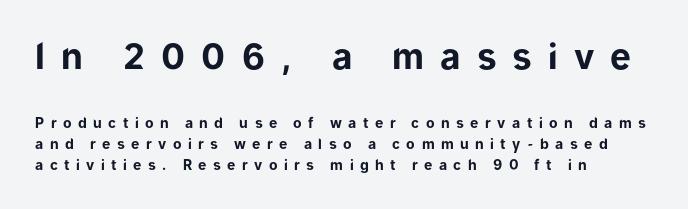
The image shows 35 px bold sans-serif type, upright; set left-aligned, normal line spacing (1.47x), unusually wide letter spacing (+0.46 em), not underlined; the first (top) block is 2.5x larger; low stroke contrast and a medium x-height.
